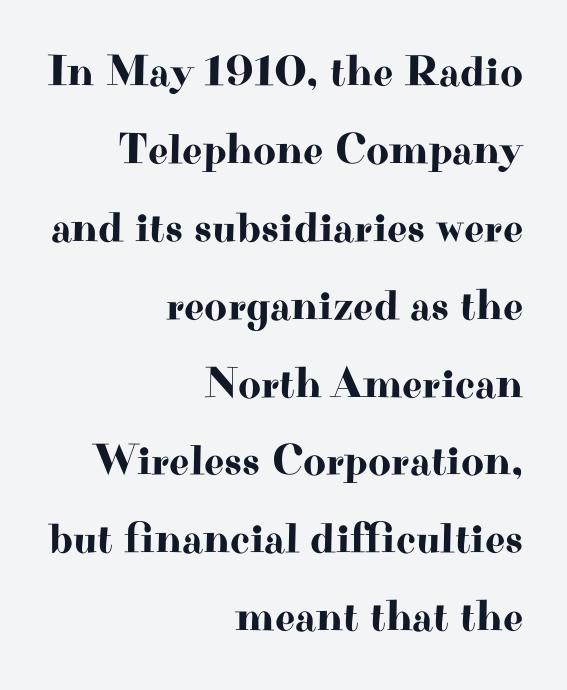
The image shows 44 px wide serif type, upright; set right-aligned, line spacing 1.77x, normal letter spacing, not underlined; high stroke contrast and a small x-height.
